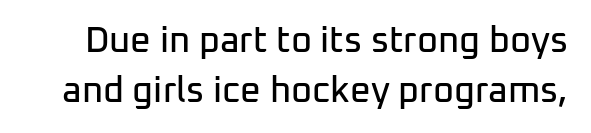
A normal amount of white space separates one row of letters from the next. The typeface chosen for these lines omits serifs. You could call the tracking neutral — neither tight nor loose. The specimen omits any rule beneath the text block's lines. Is this a fixed-width face? No — the glyphs have proportional, varying widths. The letters stand straight up with perfectly vertical stems.
